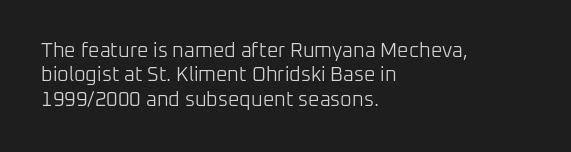
These lines keep a tight, regular rhythm from letter to letter. In CSS terms this would be text-align: left. Weight: in the light-to-regular range. This is roman type, the default non-slanted kind. Decoration check: the copy has no underline.
